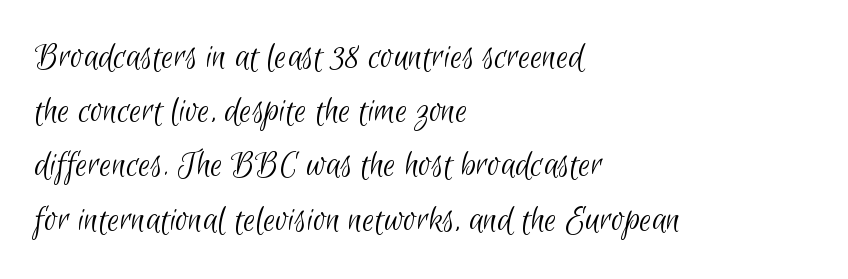
Q: Is the text bold? A: No.
Q: Is the typeface a serif or a sans-serif typeface? A: Sans-serif.
Q: Is the text underlined? A: No.
Q: How is the paragraph aligned? A: Left-aligned.
Q: Is the spacing between letters normal or unusually wide? A: Normal.
Q: Is the spacing between lines tight, normal or loose? A: Normal.
Q: Width (condensed, normal, or wide)? A: Condensed.
Q: Stroke contrast? A: Low.
Q: x-height? A: Small.
Q: Monospaced? A: No.
